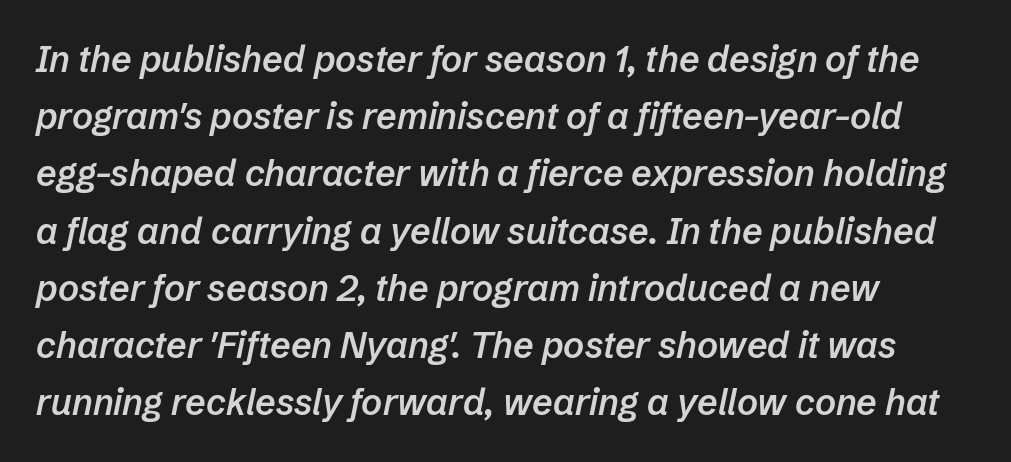
The image shows 36 px semibold type, italic (leaning right); set left-aligned, normal line spacing (1.59x), normal letter spacing, not underlined; low stroke contrast and a medium x-height.
